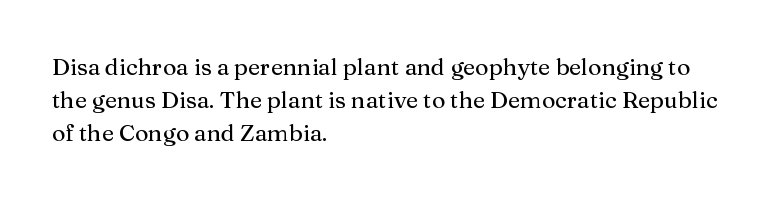
{"italic": "no", "underline": "no", "align": "left", "line_spacing": "normal", "line_spacing_ratio": 1.43, "letter_spacing": "normal", "letter_spacing_em": 0.0, "glyph_px": 23}
